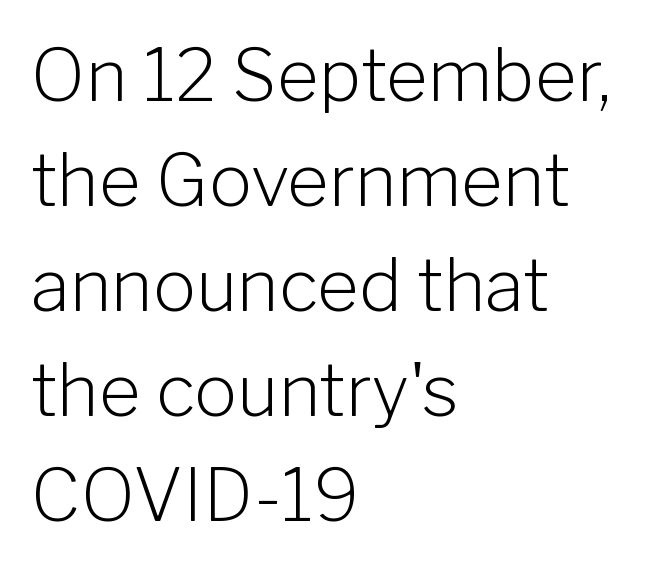
The image shows 72 px light sans-serif type, upright; set left-aligned, normal line spacing (1.46x), normal letter spacing, not underlined; low stroke contrast and a medium x-height.
